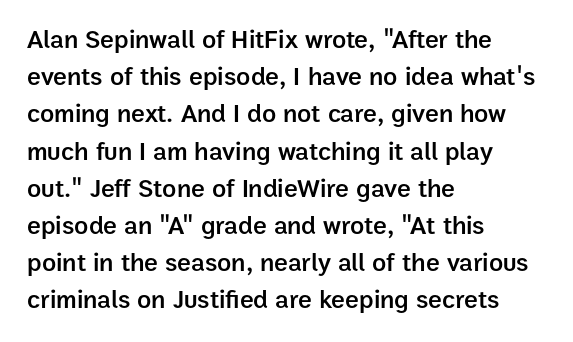
Q: Is the text bold? A: Semi-bold.
Q: Is the text italic (slanted)? A: No, it is upright.
Q: Is the text underlined? A: No.
Q: How is the paragraph aligned? A: Left-aligned.
Q: Is the spacing between letters normal or unusually wide? A: Normal.
Q: Is the spacing between lines tight, normal or loose? A: Normal.
